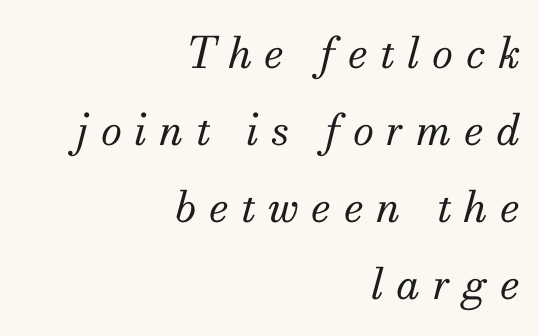
The glyphs are unaccompanied by any horizontal stroke below them. Stems and bowls with no extra thickness — not bold. Is the letter spacing exaggerated? Yes — the characters are pushed far apart. All the whitespace from short lines collects on the left.
